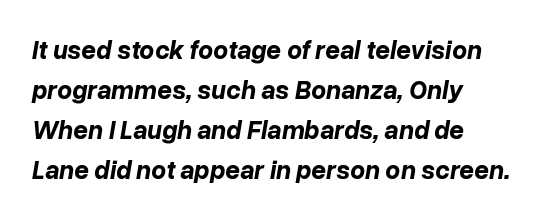
The image shows 26 px bold type, italic (leaning right); set left-aligned, normal line spacing (1.54x), normal letter spacing, not underlined.
